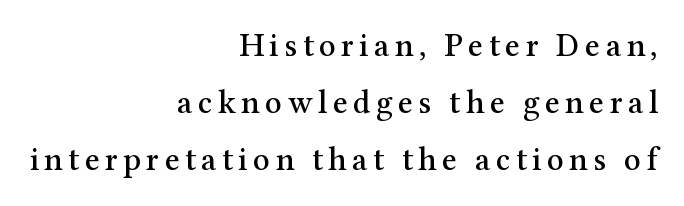
Q: Is the text italic (slanted)? A: No, it is upright.
Q: Is the typeface a serif or a sans-serif typeface? A: Serif.
Q: Is the text underlined? A: No.
Q: How is the paragraph aligned? A: Right-aligned.
Q: Width (condensed, normal, or wide)? A: Normal.
Q: Stroke contrast? A: Medium.
Q: x-height? A: Medium.
Q: Monospaced? A: No.
